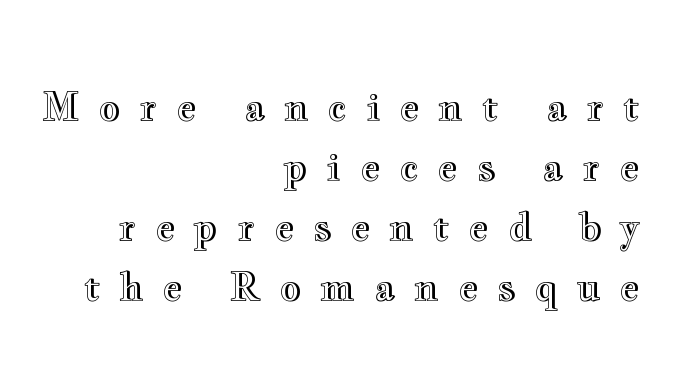
Q: Is the text italic (slanted)? A: No, it is upright.
Q: Is the text underlined? A: No.
Q: How is the paragraph aligned? A: Right-aligned.
Q: Is the spacing between letters normal or unusually wide? A: Unusually wide.
Q: Is the spacing between lines tight, normal or loose? A: Normal.
Q: Width (condensed, normal, or wide)? A: Wide.
Q: x-height? A: Small.
Q: Monospaced? A: No.
